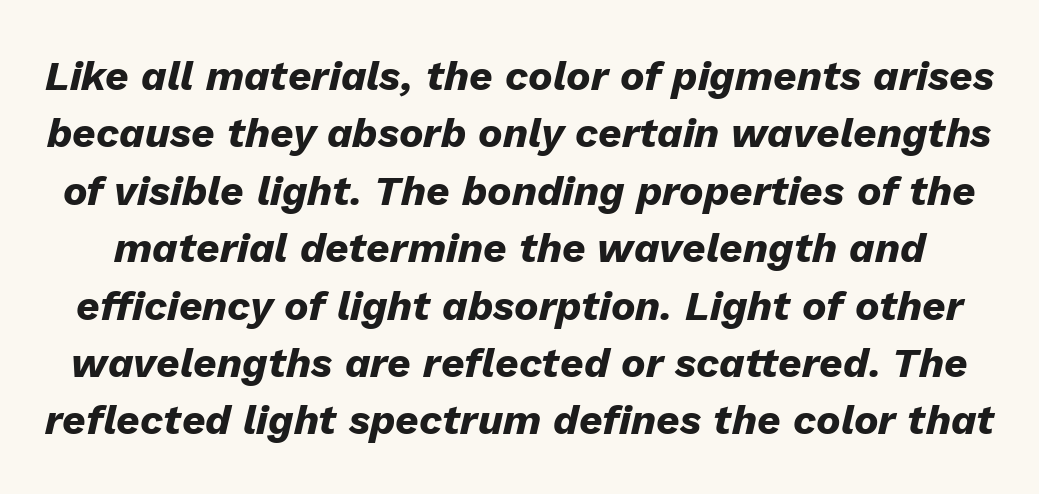
The image shows 41 px heavy type, italic (leaning right); set normal line spacing (1.4x), normal letter spacing, not underlined; low stroke contrast and a medium x-height.
